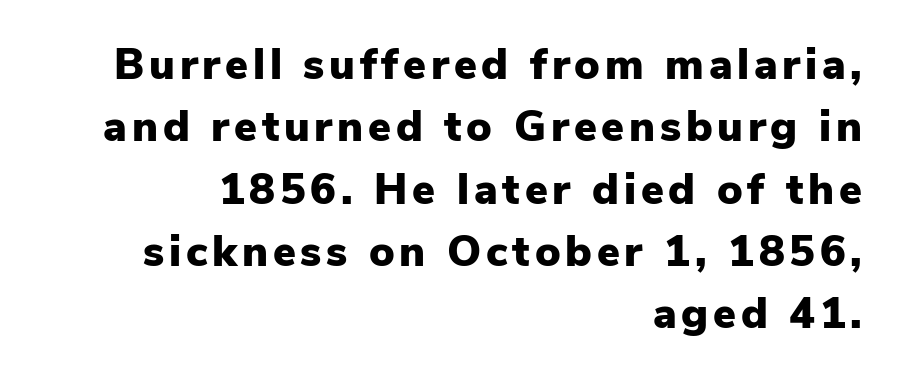
The image shows 43 px heavy sans-serif type, upright; set right-aligned, normal line spacing (1.45x), not underlined; low stroke contrast and a medium x-height.
